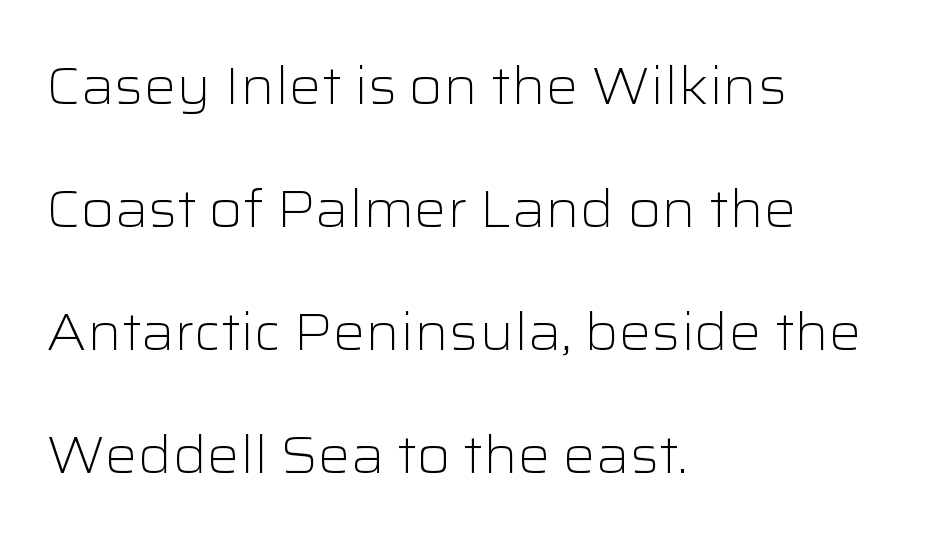
{"serif": "no", "italic": "no", "bold": "no", "weight": "light", "width": "wide", "stroke_contrast": "low", "x_height": "medium", "monospaced": "no", "underline": "no", "align": "left", "line_spacing": "loose", "line_spacing_ratio": 2.41, "letter_spacing": "normal", "letter_spacing_em": 0.0, "glyph_px": 51}
